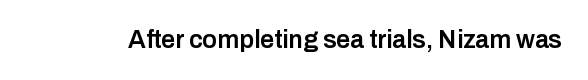
The image shows 25 px text type, upright; set normal letter spacing, not underlined.
